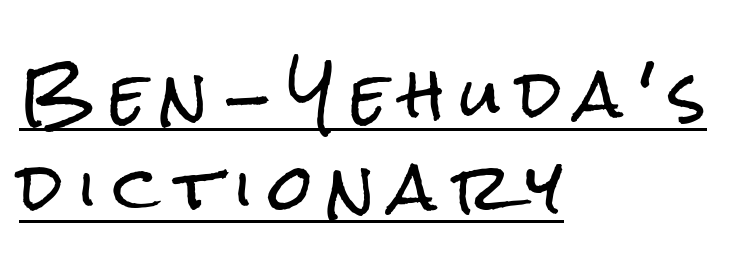
{"serif": "no", "italic": "no", "width": "condensed", "stroke_contrast": "low", "x_height": "medium", "monospaced": "no", "underline": "yes", "align": "left", "line_spacing": "normal", "line_spacing_ratio": 1.47, "letter_spacing": "wide", "letter_spacing_em": 0.25, "glyph_px": 63}
